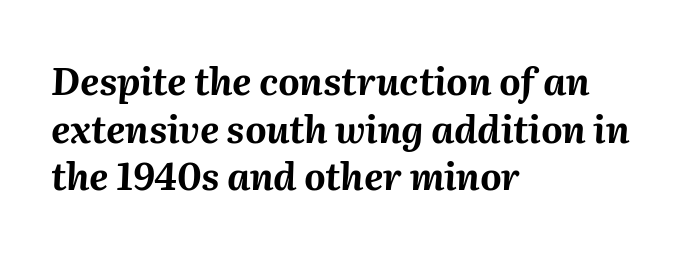
This is oblique type, the kind used for emphasis or titles. Rows of type keep a routine distance in the vertical direction. These lines are set flush left with a ragged right edge. You could not count columns in this text — the font is proportionally spaced.
